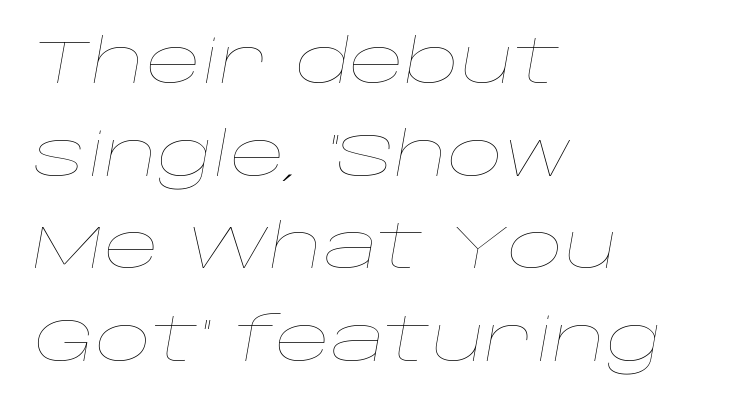
Q: Is the text bold? A: No.
Q: Is the text italic (slanted)? A: Yes, it leans right by about 10 degrees.
Q: Is the text underlined? A: No.
Q: How is the paragraph aligned? A: Left-aligned.
Q: Is the spacing between letters normal or unusually wide? A: Normal.
Q: Is the spacing between lines tight, normal or loose? A: Normal.
Q: Width (condensed, normal, or wide)? A: Wide.
Q: Stroke contrast? A: Low.
Q: x-height? A: Large.
Q: Monospaced? A: No.
